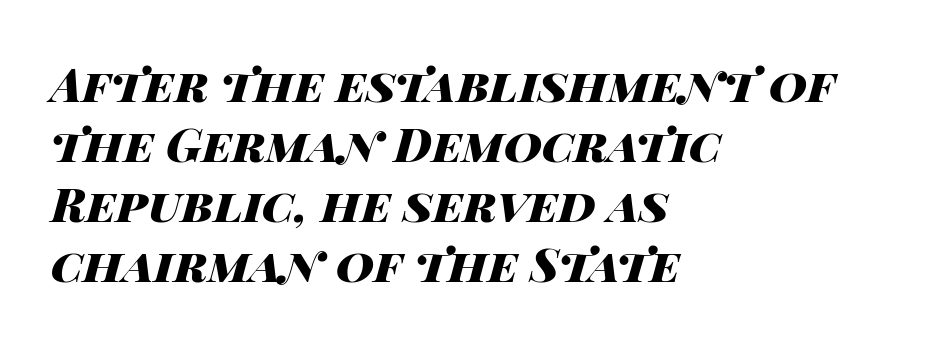
Underline: absent. Casual observation: everything's shoved over to the left. In terms of weight, the rendering is a true, heavy bold. Yep, that's italic — everything's leaning. Letter spacing: default.
